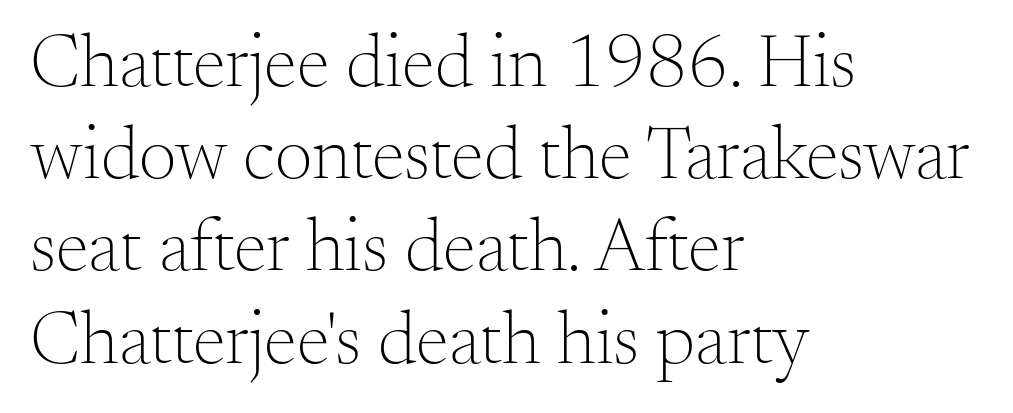
Q: Is the text bold? A: No.
Q: Is the text italic (slanted)? A: No, it is upright.
Q: Is the typeface a serif or a sans-serif typeface? A: Serif.
Q: Is the text underlined? A: No.
Q: How is the paragraph aligned? A: Left-aligned.
Q: Is the spacing between letters normal or unusually wide? A: Normal.
Q: Width (condensed, normal, or wide)? A: Normal.
Q: Stroke contrast? A: Medium.
Q: x-height? A: Small.
Q: Monospaced? A: No.
